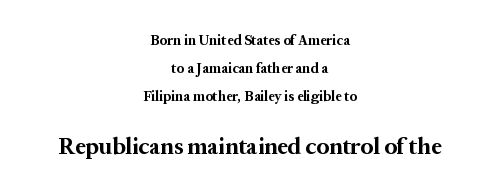
The zone under the glyphs is completely vacant. Heavy, bold letterforms. Rendered with straight, roman letterforms. Notice how the passage keeps no hard edge, just a central spine. Two sizes are in play, and the larger belongs to the second block.
